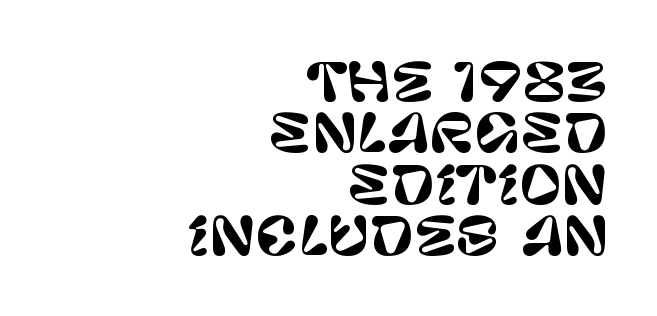
Teacher's note: observe the even right margin — that is flush-right alignment. The glyphs in this specimen are sans serif. In terms of letterspacing, this is plain default setting. Glance below the letters and you will spot only blank space.
